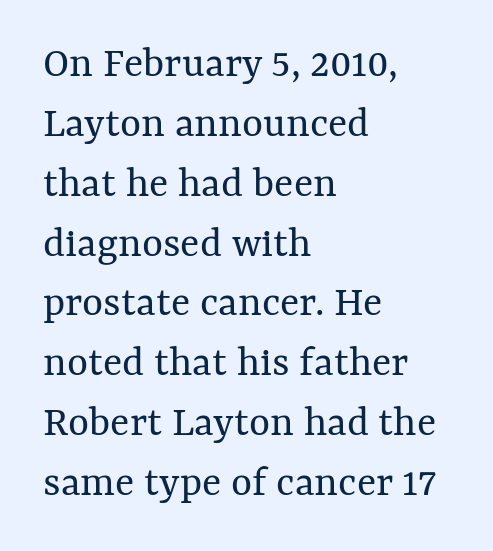
Q: Is the text bold? A: No.
Q: Is the text italic (slanted)? A: No, it is upright.
Q: Is the text underlined? A: No.
Q: How is the paragraph aligned? A: Left-aligned.
Q: Is the spacing between letters normal or unusually wide? A: Normal.
Q: Is the spacing between lines tight, normal or loose? A: Normal.
Q: Width (condensed, normal, or wide)? A: Normal.
Q: Stroke contrast? A: Medium.
Q: x-height? A: Medium.
Q: Monospaced? A: No.
